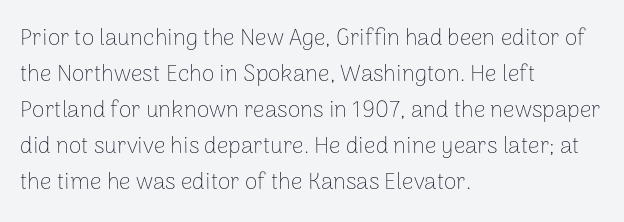
The foot of each line stays bare and open. It's the straight-up-and-down kind of type. The gaps between neighbouring characters are ordinary and unremarkable. A normal amount of white space separates one row of letters from the next. Typeset ragged right — the left edge is the straight one. Is the stroke heavy? The answer is a plain regular-or-lighter.
